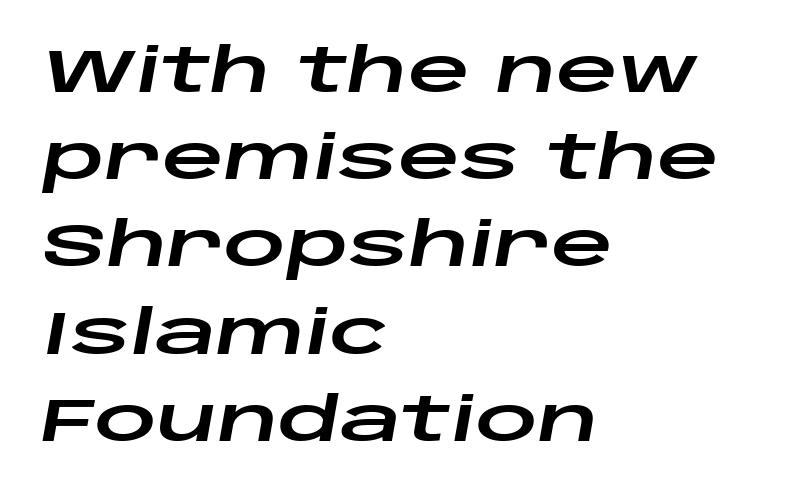
{"italic": "yes", "lean": "right", "slant_degrees": 10, "width": "wide", "stroke_contrast": "low", "x_height": "large", "monospaced": "no", "underline": "no", "align": "left", "line_spacing": "normal", "line_spacing_ratio": 1.43, "letter_spacing": "normal", "letter_spacing_em": 0.0, "glyph_px": 61}
